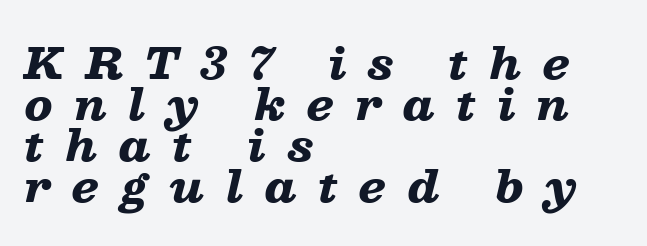
{"italic": "yes", "lean": "right", "slant_degrees": 13, "bold": "yes", "weight": "heavy", "width": "wide", "stroke_contrast": "low", "x_height": "medium", "monospaced": "no", "underline": "no", "align": "left", "line_spacing": "tight", "line_spacing_ratio": 0.95, "letter_spacing": "wide", "letter_spacing_em": 0.5, "glyph_px": 43}
